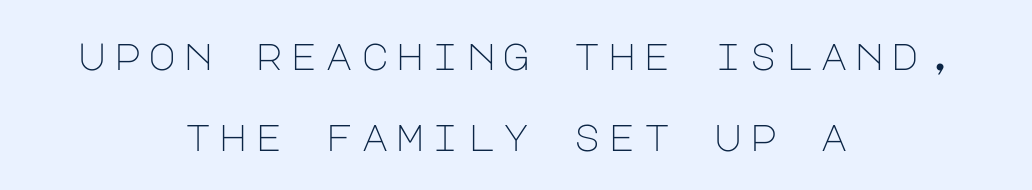
The image shows 38 px light sans-serif type, upright; set centered, loose line spacing (2.12x), not underlined; low stroke contrast and a large x-height.
